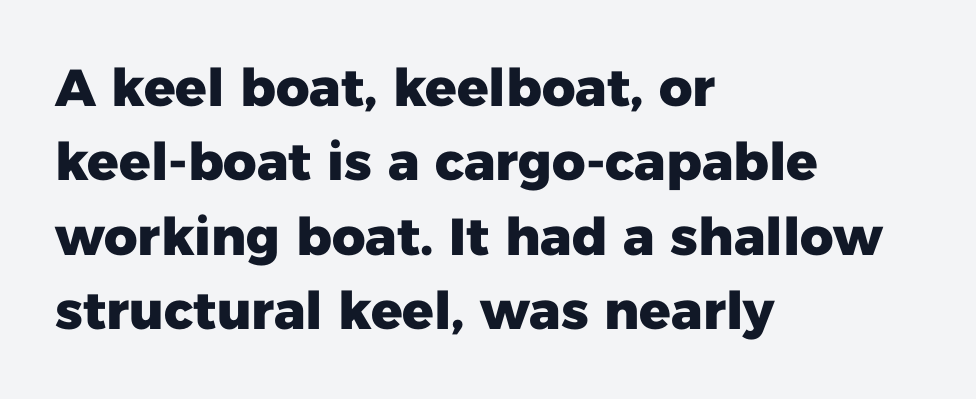
{"serif": "no", "italic": "no", "bold": "yes", "weight": "heavy", "width": "normal", "stroke_contrast": "low", "x_height": "medium", "monospaced": "no", "underline": "no", "align": "left", "line_spacing": "normal", "line_spacing_ratio": 1.43, "letter_spacing": "normal", "letter_spacing_em": 0.0, "glyph_px": 52}
